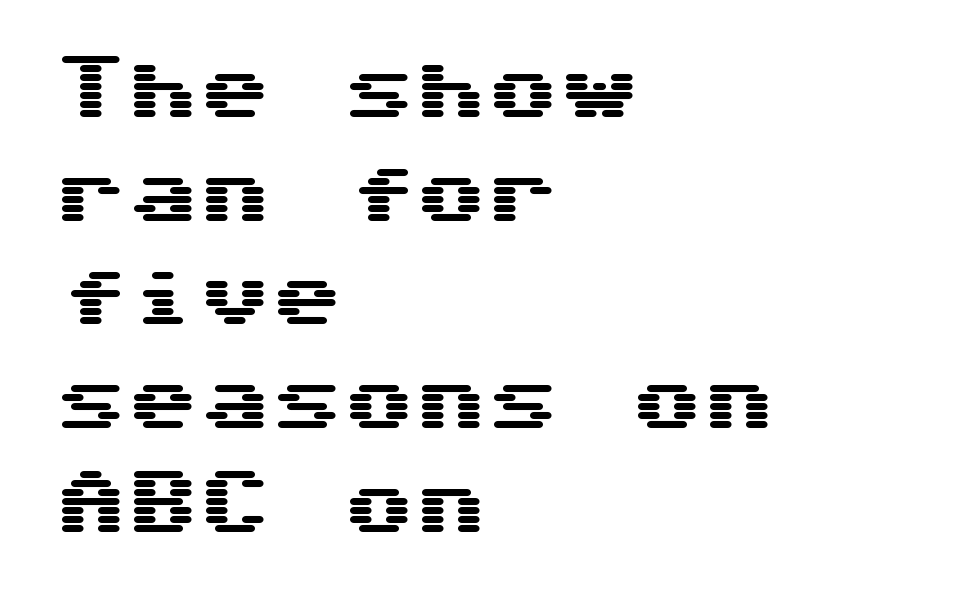
Q: Is the text italic (slanted)? A: No, it is upright.
Q: Is the typeface a serif or a sans-serif typeface? A: Sans-serif.
Q: Is the text underlined? A: No.
Q: How is the paragraph aligned? A: Left-aligned.
Q: Is the spacing between letters normal or unusually wide? A: Normal.
Q: Is the spacing between lines tight, normal or loose? A: Normal.
Q: Width (condensed, normal, or wide)? A: Wide.
Q: Stroke contrast? A: Medium.
Q: x-height? A: Medium.
